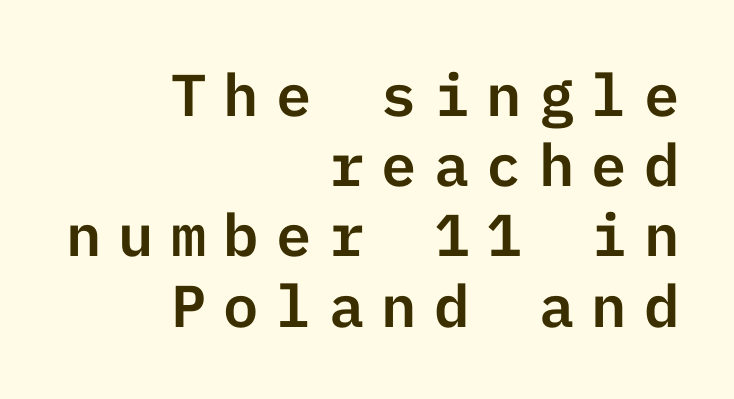
The image shows 59 px sans-serif type, upright; set right-aligned, line spacing 1.19x, unusually wide letter spacing (+0.29 em), not underlined; low stroke contrast and a medium x-height.
